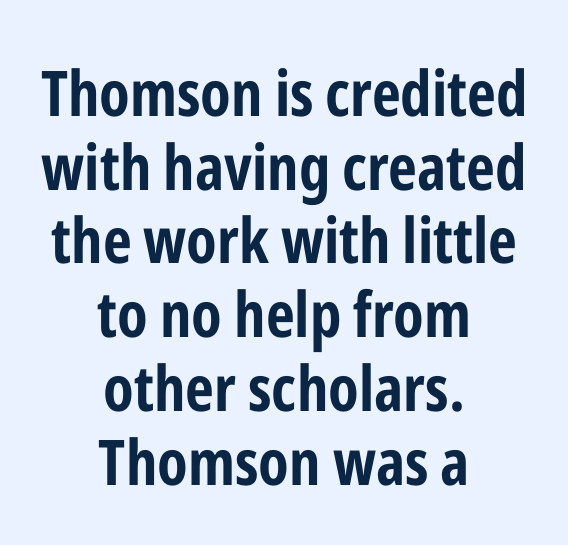
The image shows 63 px bold, condensed sans-serif type, upright; set centered, line spacing 1.17x, normal letter spacing, not underlined; low stroke contrast and a medium x-height.
